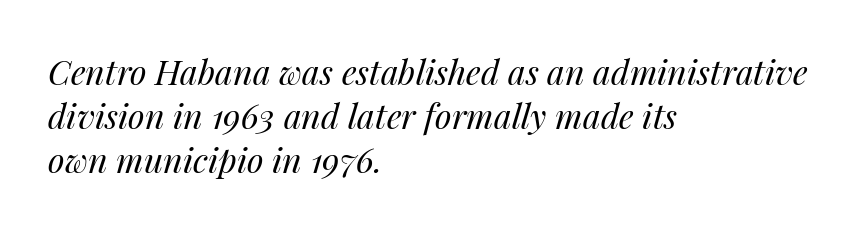
The image shows 34 px regular-weight type, italic (leaning right); set left-aligned, normal line spacing (1.3x), normal letter spacing, not underlined; medium stroke contrast and a medium x-height.
